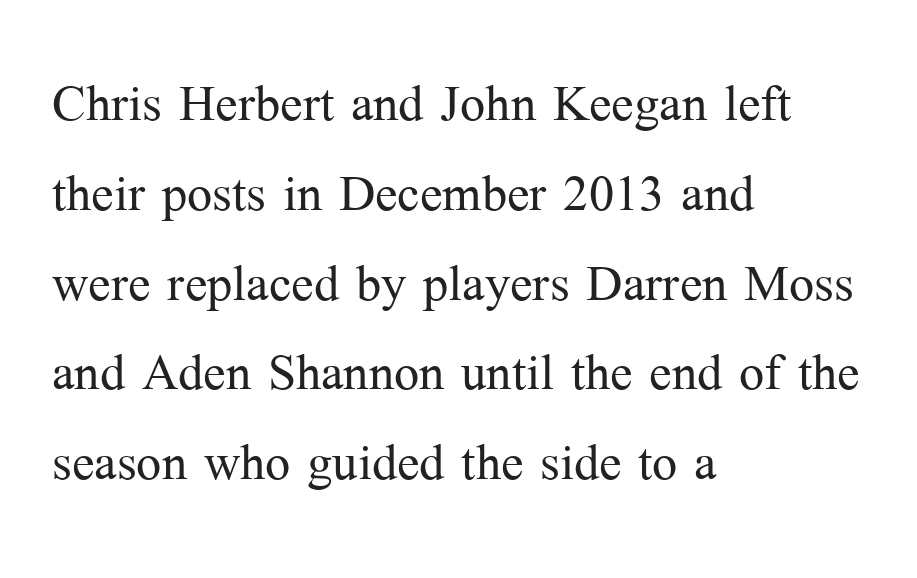
Q: Is the text bold? A: No.
Q: Is the text italic (slanted)? A: No, it is upright.
Q: Is the typeface a serif or a sans-serif typeface? A: Serif.
Q: Is the text underlined? A: No.
Q: How is the paragraph aligned? A: Left-aligned.
Q: Is the spacing between letters normal or unusually wide? A: Normal.
Q: Is the spacing between lines tight, normal or loose? A: Normal.
Q: Width (condensed, normal, or wide)? A: Normal.
Q: Stroke contrast? A: Medium.
Q: x-height? A: Medium.
Q: Monospaced? A: No.
